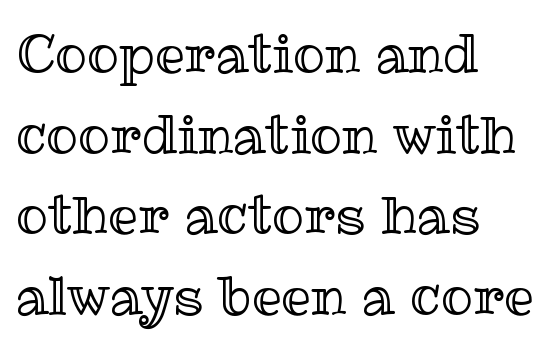
Think of a printed novel: that variable character pitch is what you see here. The rendering uses a moderate line-height, typical for paragraphs. Teacher's note: observe the even left margin — that is flush-left alignment. Bare-footed words on every line. Nothing unusual about the tracking: characters are spaced as the font intends.
